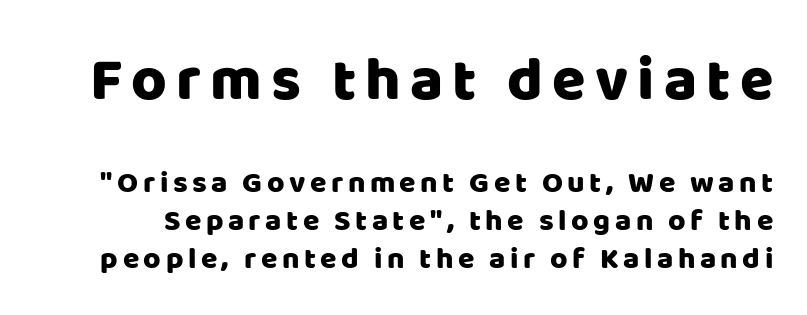
The zone under the glyphs is completely vacant. The rendering shrinks the type as you move from the upper chunk to the lower. Spacing verdict: proportional, widths tailored to each character. Look at the bottom of the vertical strokes: they stop flat, with no serifs.
